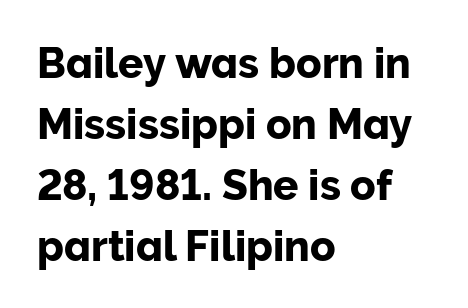
Q: Is the text italic (slanted)? A: No, it is upright.
Q: Is the typeface a serif or a sans-serif typeface? A: Sans-serif.
Q: Is the text underlined? A: No.
Q: How is the paragraph aligned? A: Left-aligned.
Q: Is the spacing between letters normal or unusually wide? A: Normal.
Q: Is the spacing between lines tight, normal or loose? A: Normal.
Q: Width (condensed, normal, or wide)? A: Normal.
Q: Stroke contrast? A: Low.
Q: x-height? A: Medium.
Q: Monospaced? A: No.
